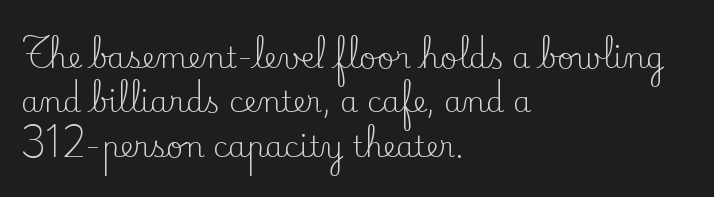
Notice how the passage keeps a crisp vertical edge on the left only. The letters advance in unequal steps, a hallmark of proportional type. The strokes are not fattened; the text isn't bold.
